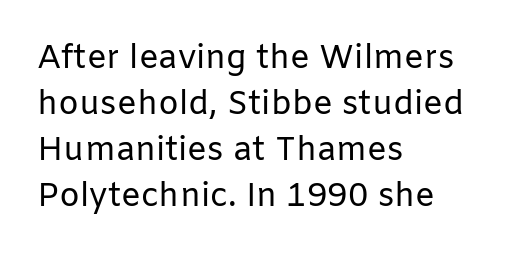
{"serif": "no", "italic": "no", "bold": "no", "weight": "regular", "width": "normal", "stroke_contrast": "low", "x_height": "medium", "monospaced": "no", "underline": "no", "align": "left", "line_spacing": "normal", "line_spacing_ratio": 1.39, "letter_spacing": "normal", "letter_spacing_em": 0.0, "glyph_px": 33}
